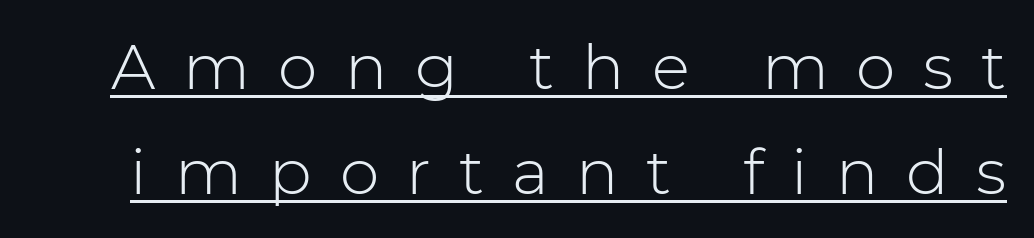
Q: Is the text bold? A: No.
Q: Is the text italic (slanted)? A: No, it is upright.
Q: Is the typeface a serif or a sans-serif typeface? A: Sans-serif.
Q: Is the text underlined? A: Yes.
Q: Is the spacing between letters normal or unusually wide? A: Unusually wide.
Q: Is the spacing between lines tight, normal or loose? A: Normal.
Q: Width (condensed, normal, or wide)? A: Normal.
Q: Stroke contrast? A: Low.
Q: x-height? A: Medium.
Q: Monospaced? A: No.
